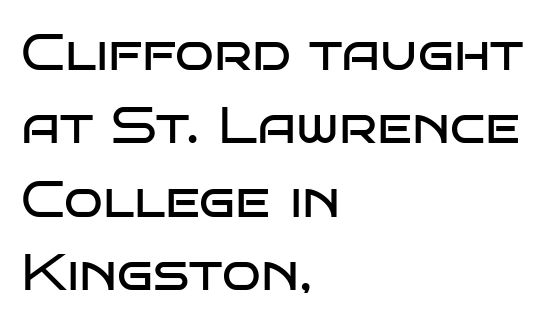
The image shows 51 px regular-weight, wide sans-serif type, upright; set left-aligned, normal line spacing (1.44x), normal letter spacing, not underlined; low stroke contrast and a large x-height.
